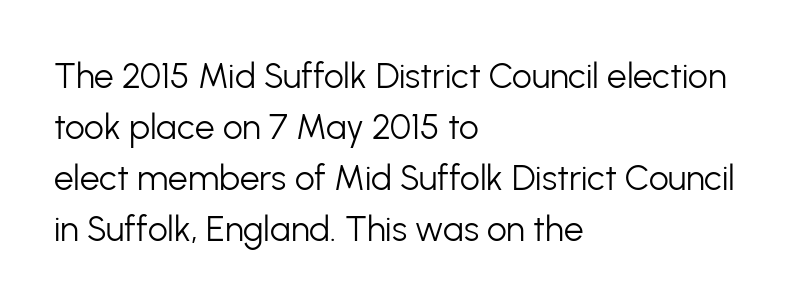
The font's upright variant was chosen for this text. Alignment: flush left. Stroke terminals: plain, sans-serif. These lines sit exactly where default settings would place them. The characters are drawn with everyday or finer stroke widths. The baseline area is clear.
